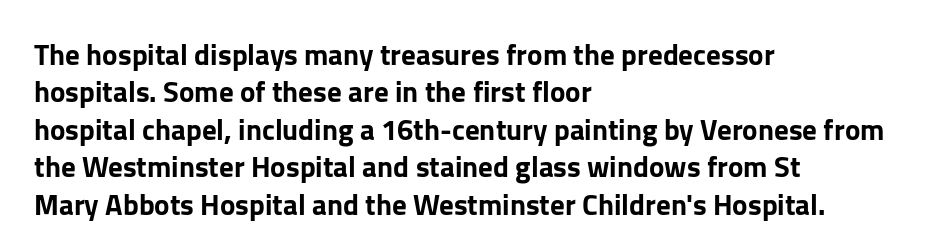
{"serif": "no", "italic": "no", "width": "normal", "stroke_contrast": "low", "x_height": "medium", "monospaced": "no", "underline": "no", "align": "left", "line_spacing": "normal", "line_spacing_ratio": 1.29, "letter_spacing": "normal", "letter_spacing_em": 0.0, "glyph_px": 29}
